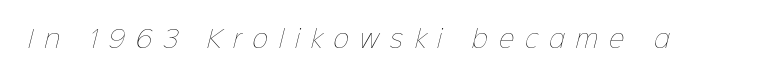
The image shows 24 px text type; set unusually wide letter spacing (+0.47 em), not underlined.
